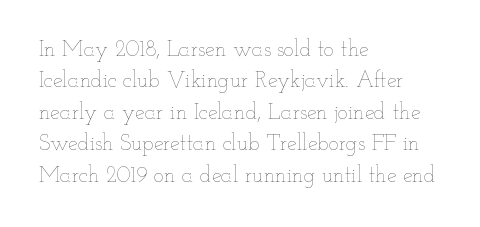
Q: Is the text bold? A: No.
Q: Is the text italic (slanted)? A: No, it is upright.
Q: Is the text underlined? A: No.
Q: How is the paragraph aligned? A: Left-aligned.
Q: Is the spacing between letters normal or unusually wide? A: Normal.
Q: Is the spacing between lines tight, normal or loose? A: Normal.
